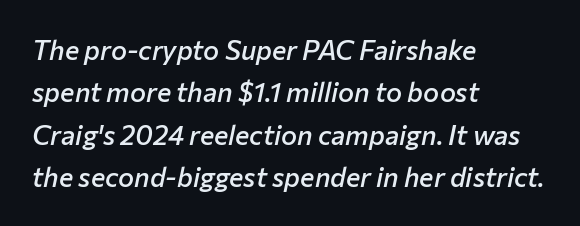
{"italic": "yes", "lean": "right", "slant_degrees": 12, "bold": "semi", "underline": "no", "align": "left", "line_spacing": "normal", "line_spacing_ratio": 1.57, "letter_spacing": "normal", "letter_spacing_em": 0.0, "glyph_px": 27}
